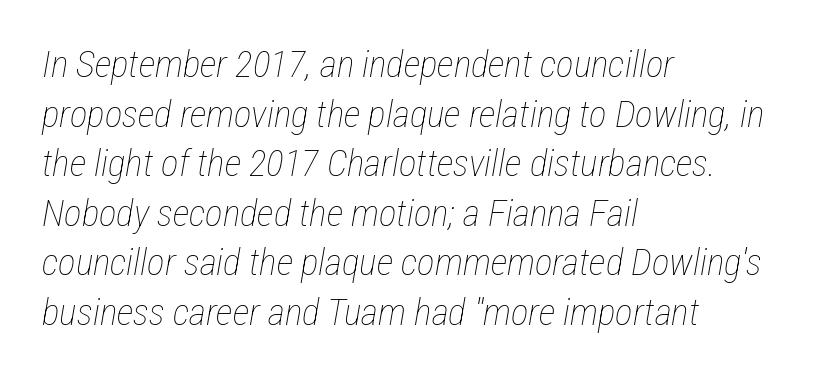
The image shows 37 px thin, condensed type, italic (leaning right); set left-aligned, normal line spacing (1.34x), normal letter spacing, not underlined; low stroke contrast and a medium x-height.
